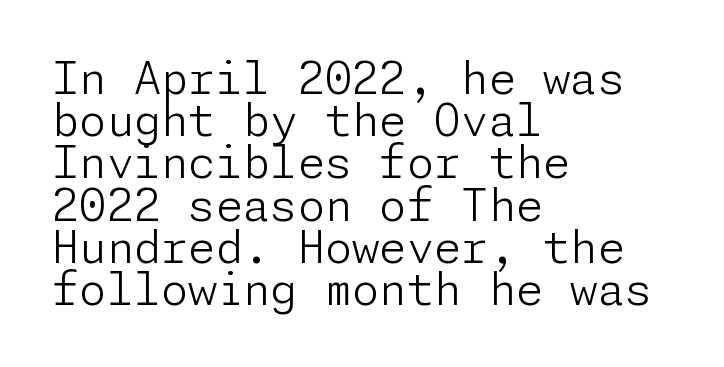
Regarding leading, the lines here are crowded together. Each row of text sits above clean, open space. The characters are drawn with everyday or finer stroke widths. Upright lettering throughout.
